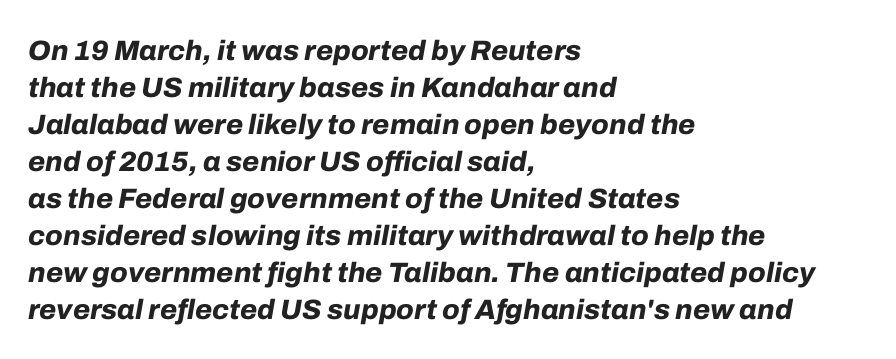
{"italic": "yes", "lean": "right", "slant_degrees": 10, "bold": "yes", "weight": "bold", "width": "normal", "stroke_contrast": "low", "x_height": "medium", "monospaced": "no", "underline": "no", "align": "left", "line_spacing": "normal", "line_spacing_ratio": 1.32, "letter_spacing": "normal", "letter_spacing_em": 0.0, "glyph_px": 28}
